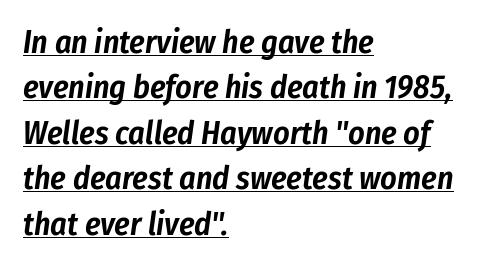
Q: Is the text italic (slanted)? A: Yes, it leans right by about 8 degrees.
Q: Is the text underlined? A: Yes.
Q: How is the paragraph aligned? A: Left-aligned.
Q: Is the spacing between letters normal or unusually wide? A: Normal.
Q: Is the spacing between lines tight, normal or loose? A: Normal.
Q: Width (condensed, normal, or wide)? A: Condensed.
Q: Stroke contrast? A: Low.
Q: x-height? A: Medium.
Q: Monospaced? A: No.
